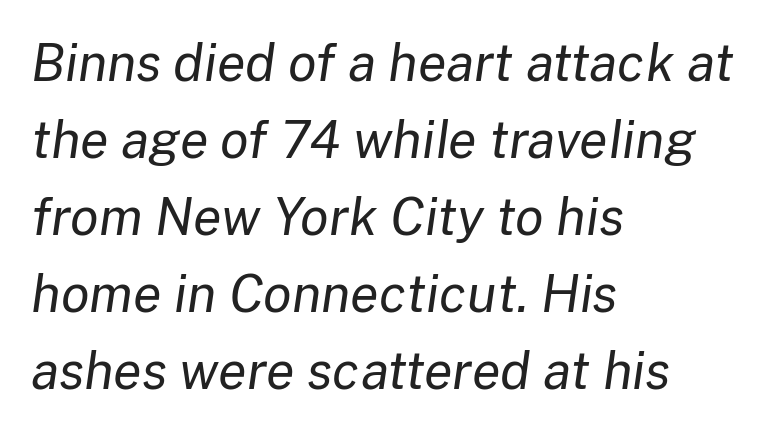
{"italic": "yes", "lean": "right", "slant_degrees": 8, "bold": "no", "weight": "regular", "width": "normal", "stroke_contrast": "low", "x_height": "medium", "monospaced": "no", "underline": "no", "align": "left", "line_spacing": "normal", "line_spacing_ratio": 1.48, "letter_spacing": "normal", "letter_spacing_em": 0.0, "glyph_px": 52}
